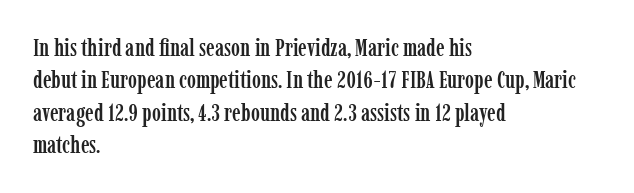
{"italic": "no", "underline": "no", "align": "left", "line_spacing": "normal", "line_spacing_ratio": 1.35, "letter_spacing": "normal", "letter_spacing_em": 0.0, "glyph_px": 24}
